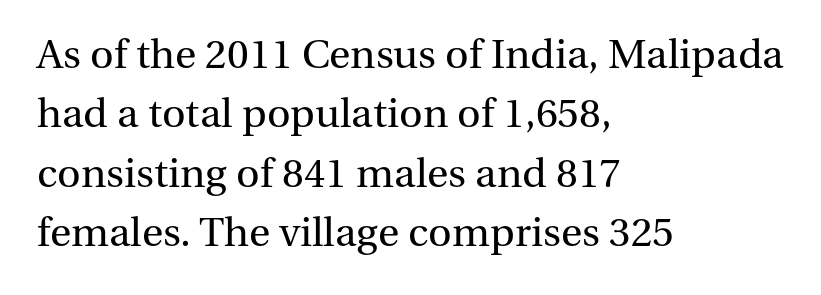
The image shows 41 px regular-weight serif type, upright; set left-aligned, normal line spacing (1.45x), normal letter spacing, not underlined; medium stroke contrast and a medium x-height.
